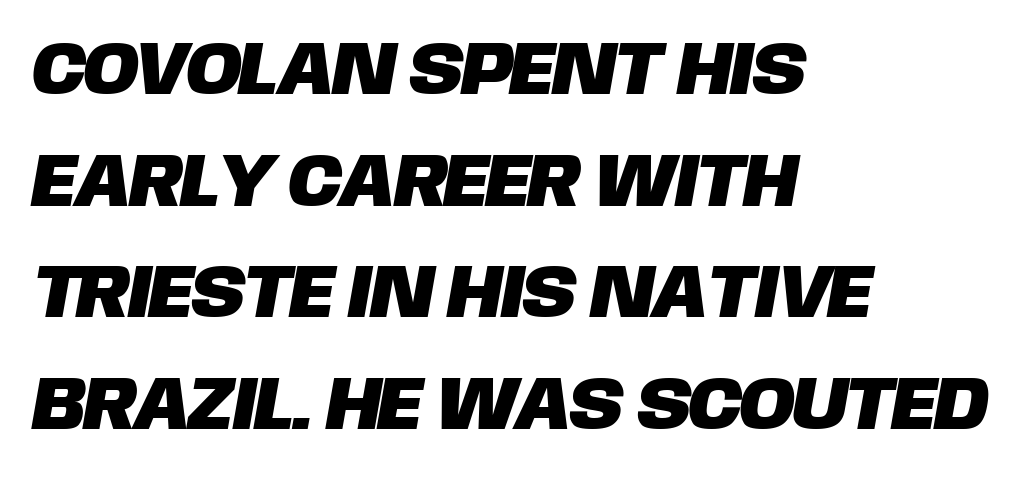
{"serif": "no", "width": "normal", "stroke_contrast": "low", "x_height": "large", "monospaced": "no", "underline": "no", "align": "left", "line_spacing": "normal", "line_spacing_ratio": 1.49, "letter_spacing": "normal", "letter_spacing_em": 0.0, "glyph_px": 75}
